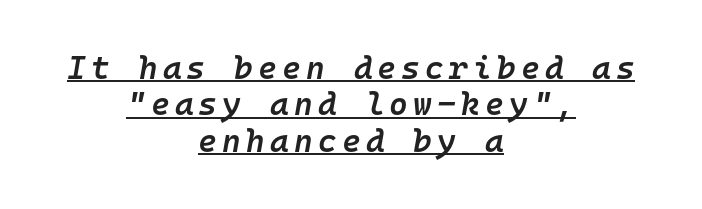
Q: Is the text bold? A: Semi-bold.
Q: Is the text italic (slanted)? A: Yes, it leans right by about 10 degrees.
Q: Is the text underlined? A: Yes.
Q: How is the paragraph aligned? A: Centered.
Q: Is the spacing between lines tight, normal or loose? A: Tight.
Q: Width (condensed, normal, or wide)? A: Normal.
Q: Stroke contrast? A: Low.
Q: x-height? A: Medium.
Q: Monospaced? A: Yes.
